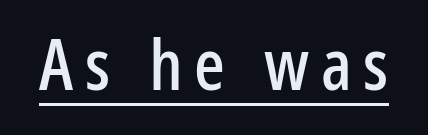
The image shows 72 px condensed sans-serif type, upright; set underlined; low stroke contrast and a medium x-height.
